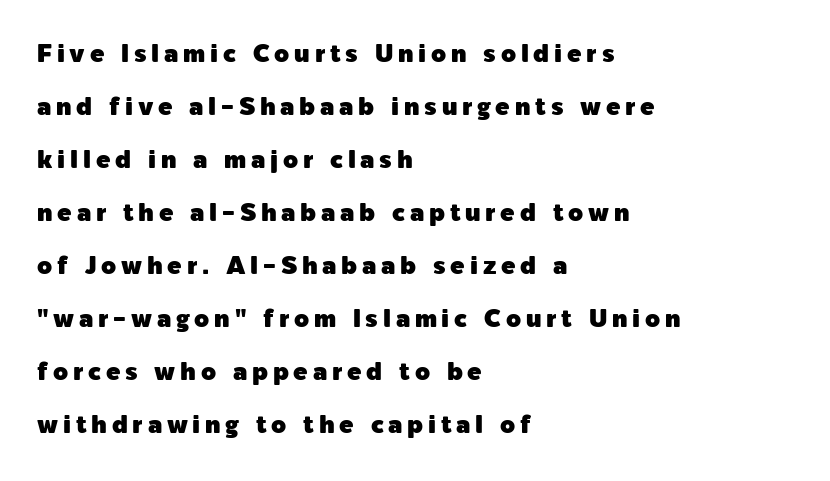
{"italic": "no", "underline": "no", "align": "left", "line_spacing": "loose", "line_spacing_ratio": 2.21, "letter_spacing": "wide", "letter_spacing_em": 0.2, "glyph_px": 24}
